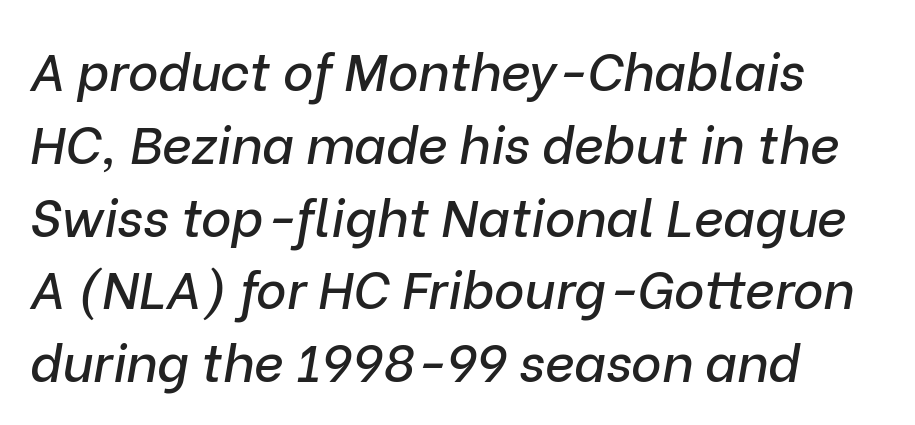
{"italic": "yes", "lean": "right", "slant_degrees": 9, "width": "normal", "stroke_contrast": "low", "x_height": "medium", "monospaced": "no", "underline": "no", "align": "left", "line_spacing": "normal", "line_spacing_ratio": 1.4, "letter_spacing": "normal", "letter_spacing_em": 0.0, "glyph_px": 52}
